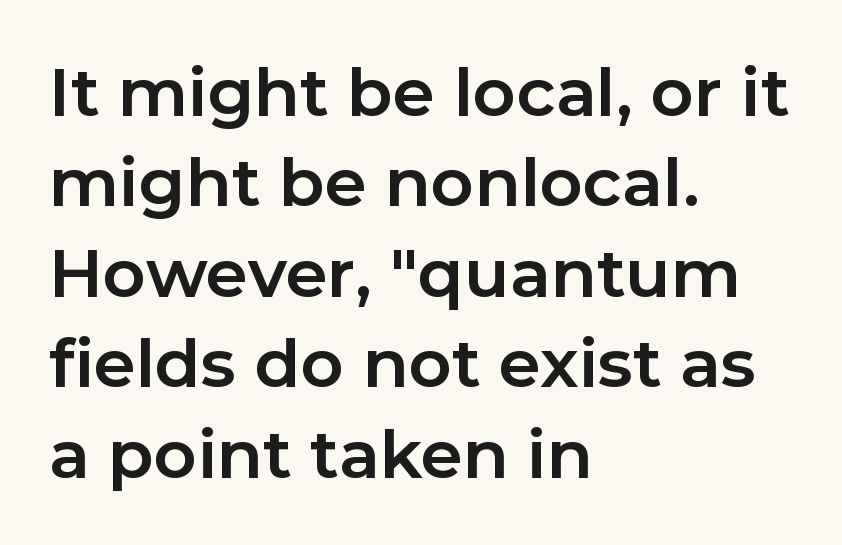
{"serif": "no", "italic": "no", "bold": "yes", "weight": "bold", "width": "normal", "stroke_contrast": "low", "x_height": "medium", "monospaced": "no", "underline": "no", "align": "left", "line_spacing": "normal", "line_spacing_ratio": 1.35, "letter_spacing": "normal", "letter_spacing_em": 0.0, "glyph_px": 67}
